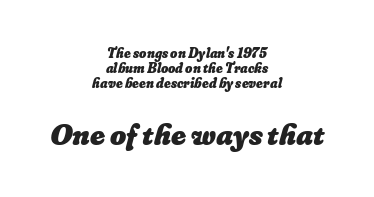
Bare-footed words on every line. Strokes here are thick enough to call this a true bold. What stands out about the letter spacing? Nothing — it is the standard amount. The passage is arranged like a title page — every line centered. Vertical spacing — tight.
